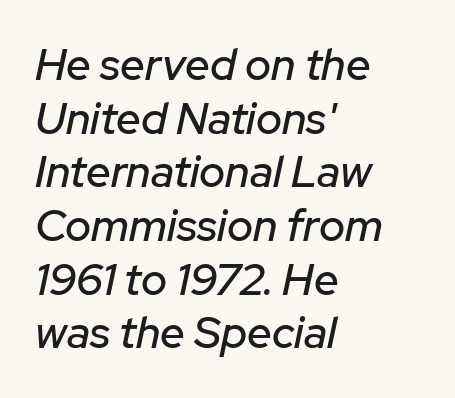
Q: Is the text italic (slanted)? A: Yes, it leans right by about 12 degrees.
Q: Is the text underlined? A: No.
Q: How is the paragraph aligned? A: Left-aligned.
Q: Is the spacing between letters normal or unusually wide? A: Normal.
Q: Width (condensed, normal, or wide)? A: Normal.
Q: Stroke contrast? A: Low.
Q: x-height? A: Medium.
Q: Monospaced? A: No.
